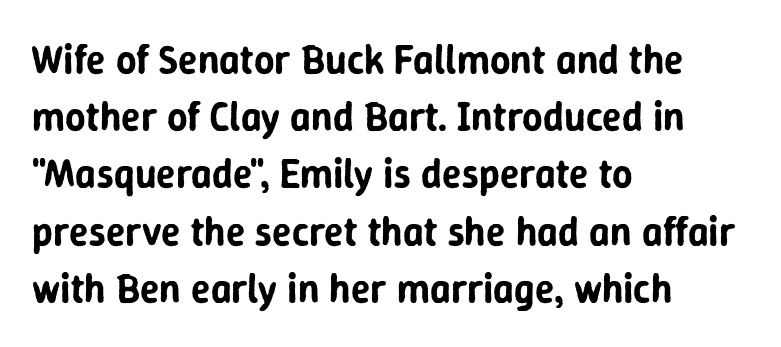
Serifs: no, the terminals of the letterforms are clean. How are the letters spaced? Ordinarily, with no added tracking. One glance says typical: line gaps are just what's usual. Line beginnings align vertically; line endings do not.
